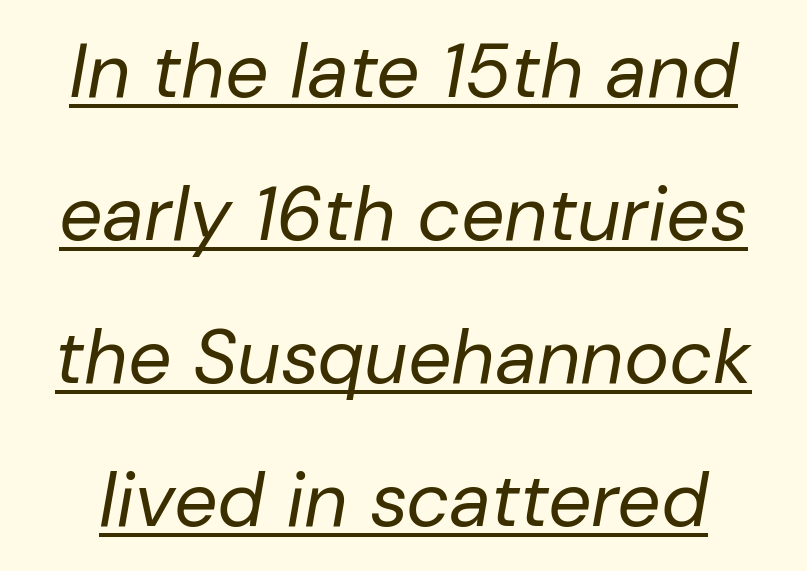
The image shows 76 px regular-weight type, italic (leaning right); set line spacing 1.88x, normal letter spacing, underlined; low stroke contrast and a medium x-height.
